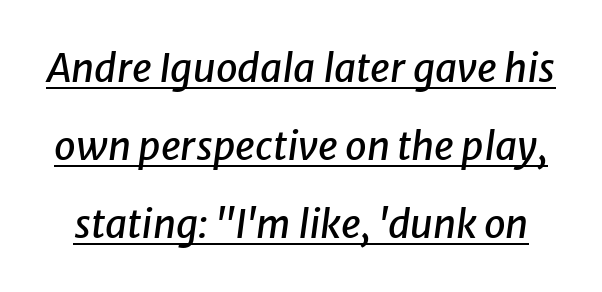
Spacing verdict: proportional, widths tailored to each character. These lines keep a tight, regular rhythm from letter to letter. The lines are spread far apart with generous leading. Honestly, the underline is the first thing you notice here. Observe the lean: these are italic letterforms.
